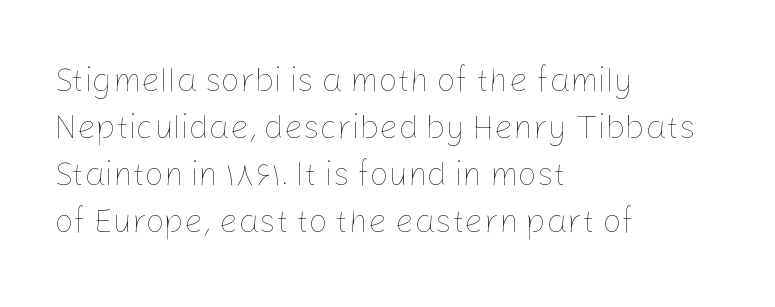
{"italic": "no", "bold": "no", "weight": "thin", "width": "normal", "stroke_contrast": "low", "x_height": "medium", "monospaced": "no", "underline": "no", "align": "left", "line_spacing": "normal", "line_spacing_ratio": 1.42, "letter_spacing": "normal", "letter_spacing_em": 0.0, "glyph_px": 33}
